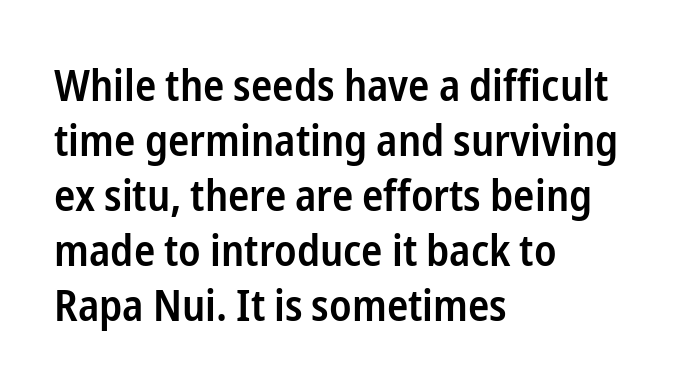
The image shows 44 px semibold, condensed sans-serif type, upright; set left-aligned, normal line spacing (1.25x), normal letter spacing, not underlined; low stroke contrast and a medium x-height.
